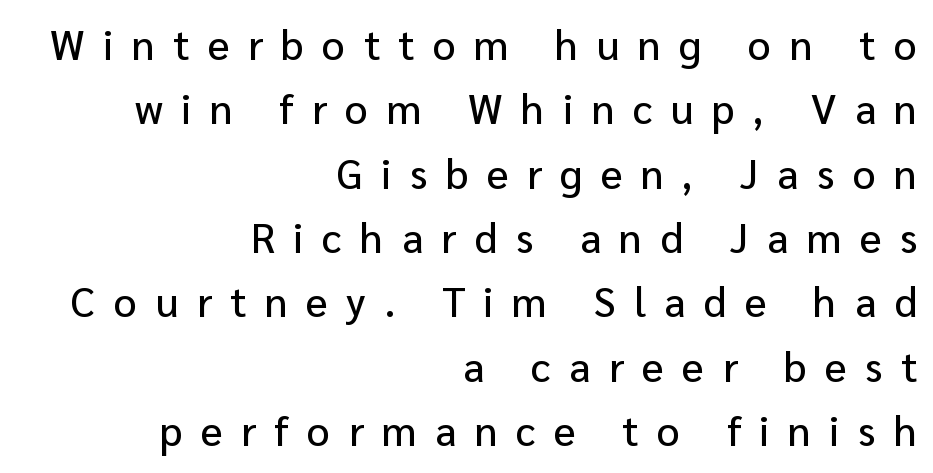
Q: Is the text italic (slanted)? A: No, it is upright.
Q: Is the typeface a serif or a sans-serif typeface? A: Sans-serif.
Q: Is the text underlined? A: No.
Q: How is the paragraph aligned? A: Right-aligned.
Q: Is the spacing between letters normal or unusually wide? A: Unusually wide.
Q: Is the spacing between lines tight, normal or loose? A: Normal.
Q: Width (condensed, normal, or wide)? A: Normal.
Q: Stroke contrast? A: Low.
Q: x-height? A: Medium.
Q: Monospaced? A: No.
